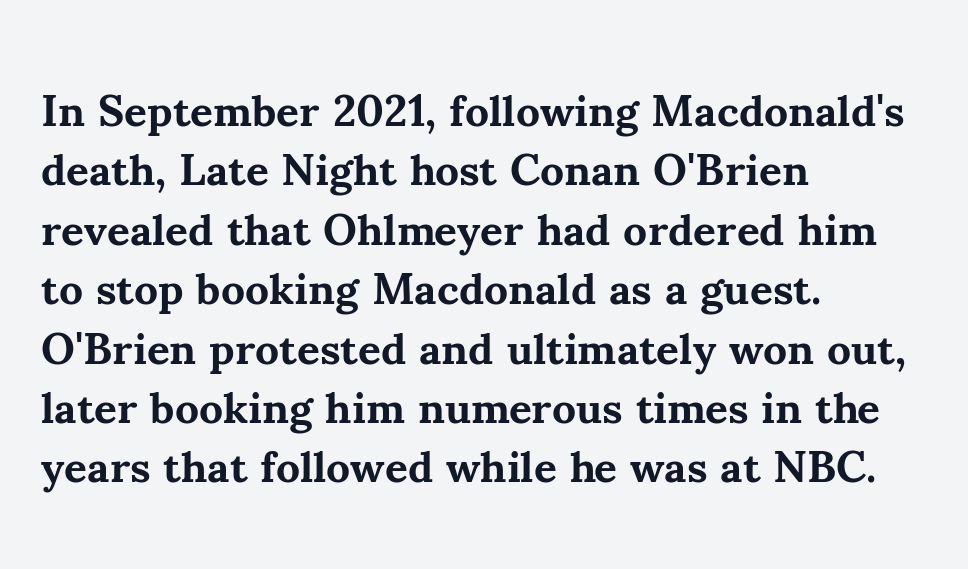
{"serif": "yes", "italic": "no", "bold": "yes", "weight": "bold", "width": "normal", "stroke_contrast": "medium", "x_height": "small", "monospaced": "no", "underline": "no", "align": "left", "line_spacing": "normal", "line_spacing_ratio": 1.35, "letter_spacing": "normal", "letter_spacing_em": 0.0, "glyph_px": 44}
